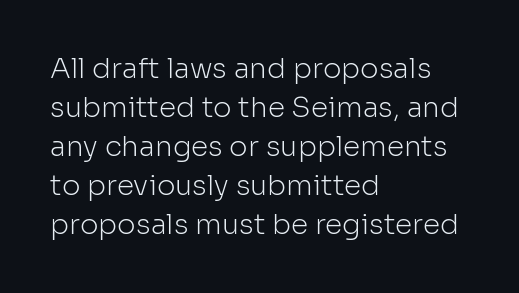
Q: Is the text bold? A: No.
Q: Is the text italic (slanted)? A: No, it is upright.
Q: Is the typeface a serif or a sans-serif typeface? A: Sans-serif.
Q: Is the text underlined? A: No.
Q: How is the paragraph aligned? A: Left-aligned.
Q: Is the spacing between letters normal or unusually wide? A: Normal.
Q: Is the spacing between lines tight, normal or loose? A: Normal.
Q: Width (condensed, normal, or wide)? A: Normal.
Q: Stroke contrast? A: Low.
Q: x-height? A: Medium.
Q: Monospaced? A: No.
